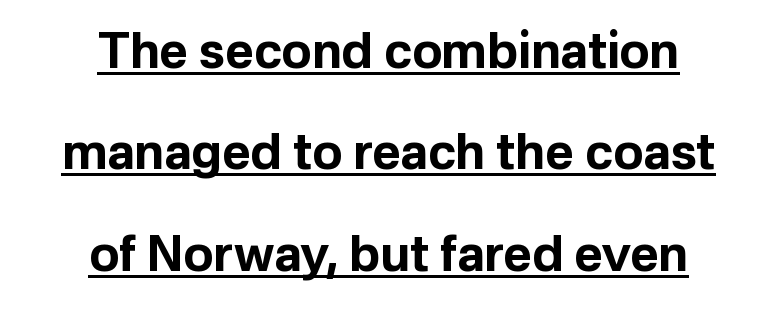
Is there an underline? Yes — a line sits under the letters. No italicization has been applied; the sample stays upright. This sample uses a sans-serif face. One-word summary of the alignment: center.
